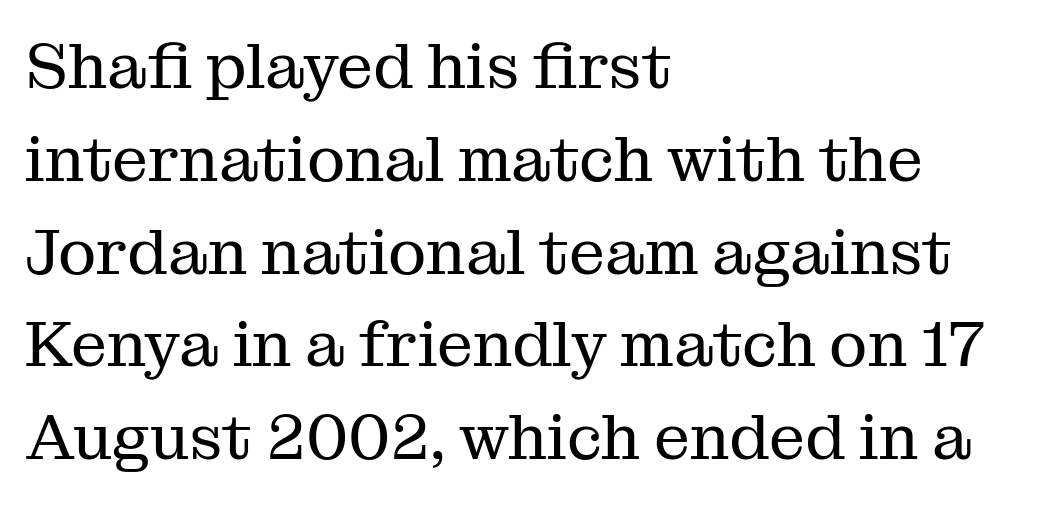
Q: Is the text bold? A: No.
Q: Is the text italic (slanted)? A: No, it is upright.
Q: Is the typeface a serif or a sans-serif typeface? A: Serif.
Q: Is the text underlined? A: No.
Q: How is the paragraph aligned? A: Left-aligned.
Q: Is the spacing between letters normal or unusually wide? A: Normal.
Q: Is the spacing between lines tight, normal or loose? A: Normal.
Q: Width (condensed, normal, or wide)? A: Normal.
Q: Stroke contrast? A: Medium.
Q: x-height? A: Medium.
Q: Monospaced? A: No.
